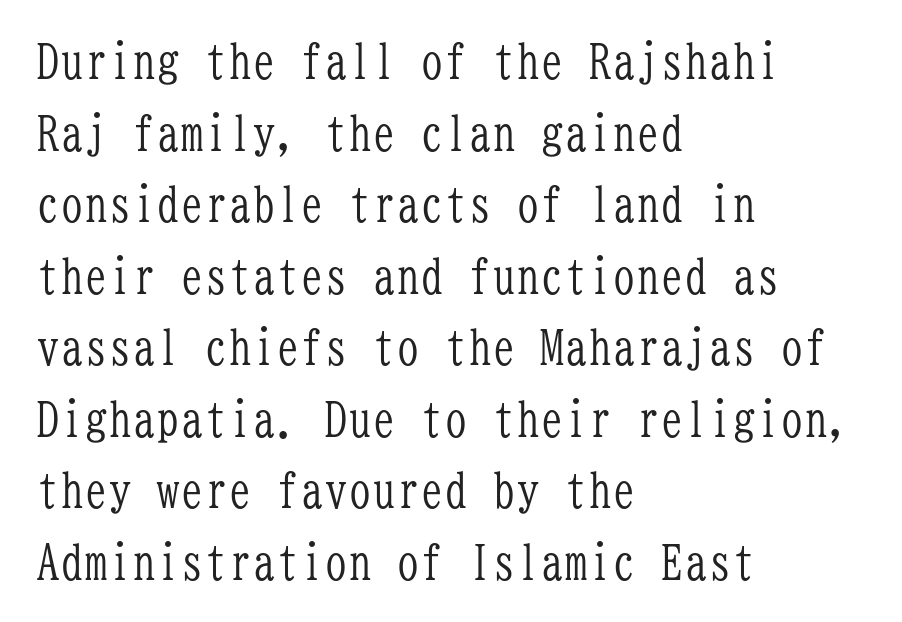
Normally led — the rows are evenly, conventionally spaced. Has an underline been added? It has not. You could call the tracking neutral — neither tight nor loose. Teacher's note: observe the even left margin — that is flush-left alignment.
